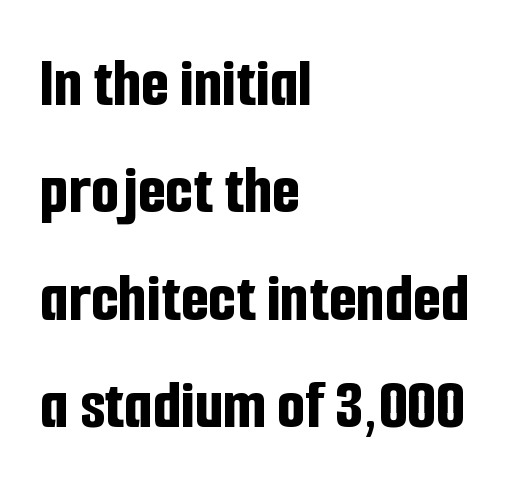
{"serif": "no", "italic": "no", "bold": "yes", "weight": "bold", "width": "condensed", "stroke_contrast": "low", "x_height": "medium", "monospaced": "no", "underline": "no", "align": "left", "line_spacing": "normal", "line_spacing_ratio": 1.49, "letter_spacing": "normal", "letter_spacing_em": 0.0, "glyph_px": 72}
